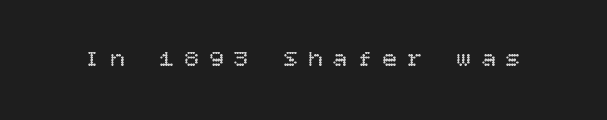
The image shows 24 px text type, upright; set unusually wide letter spacing (+0.43 em), not underlined.
